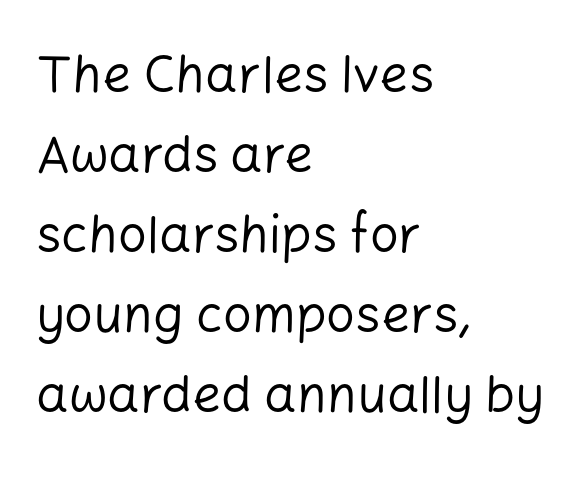
{"serif": "no", "italic": "no", "bold": "no", "weight": "regular", "width": "normal", "stroke_contrast": "low", "x_height": "medium", "monospaced": "no", "underline": "no", "align": "left", "line_spacing": "normal", "line_spacing_ratio": 1.57, "letter_spacing": "normal", "letter_spacing_em": 0.0, "glyph_px": 51}
